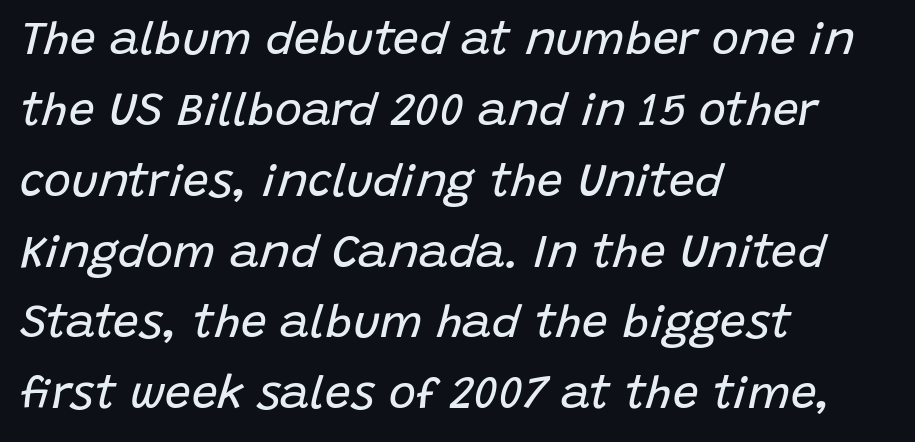
The image shows 46 px regular-weight type, italic (leaning right); set left-aligned, normal line spacing (1.54x), normal letter spacing, not underlined; low stroke contrast and a large x-height.
